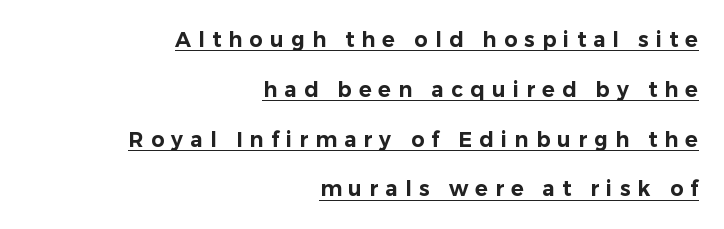
Q: Is the text italic (slanted)? A: No, it is upright.
Q: Is the text underlined? A: Yes.
Q: How is the paragraph aligned? A: Right-aligned.
Q: Is the spacing between letters normal or unusually wide? A: Unusually wide.
Q: Is the spacing between lines tight, normal or loose? A: Loose.
